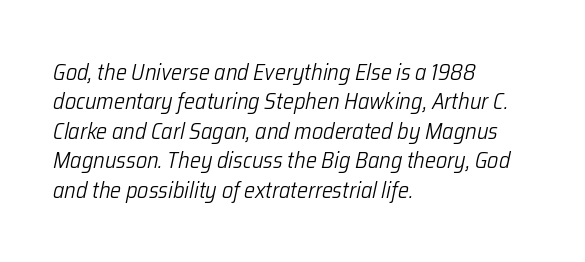
The image shows 23 px text type, italic (leaning right); set left-aligned, normal line spacing (1.28x), normal letter spacing, not underlined.
